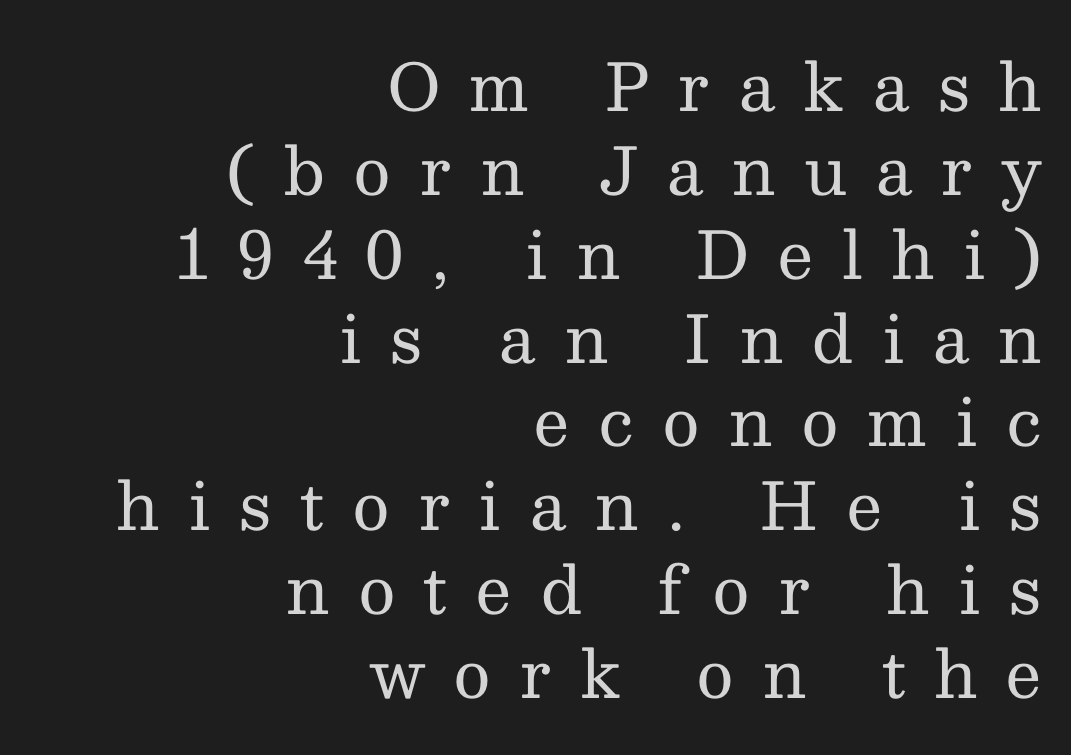
{"serif": "yes", "italic": "no", "bold": "no", "weight": "regular", "width": "normal", "stroke_contrast": "medium", "x_height": "medium", "monospaced": "no", "underline": "no", "align": "right", "line_spacing": "normal", "line_spacing_ratio": 1.29, "letter_spacing": "wide", "letter_spacing_em": 0.43, "glyph_px": 65}
